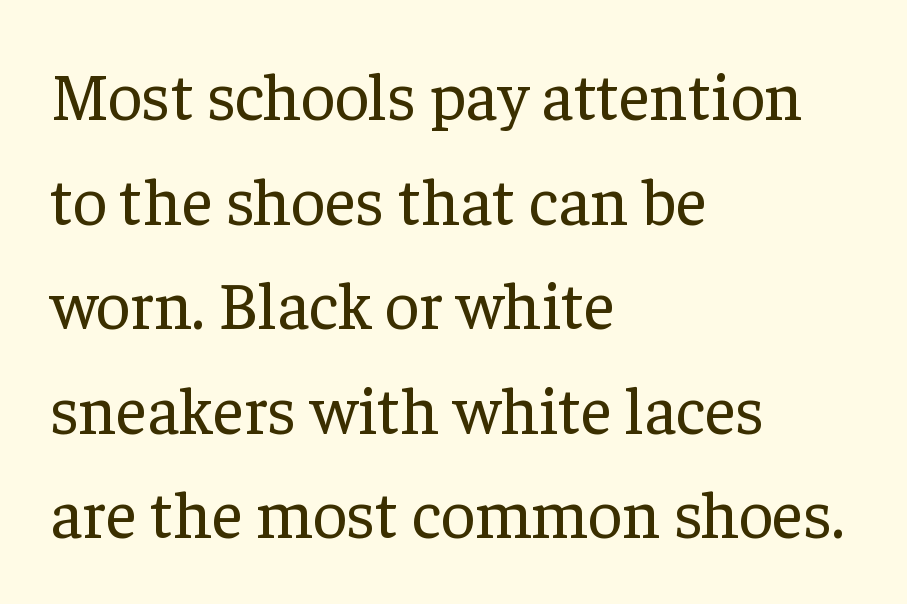
Q: Is the text bold? A: No.
Q: Is the text italic (slanted)? A: No, it is upright.
Q: Is the typeface a serif or a sans-serif typeface? A: Serif.
Q: Is the text underlined? A: No.
Q: How is the paragraph aligned? A: Left-aligned.
Q: Is the spacing between letters normal or unusually wide? A: Normal.
Q: Is the spacing between lines tight, normal or loose? A: Normal.
Q: Width (condensed, normal, or wide)? A: Normal.
Q: Stroke contrast? A: Low.
Q: x-height? A: Medium.
Q: Monospaced? A: No.
